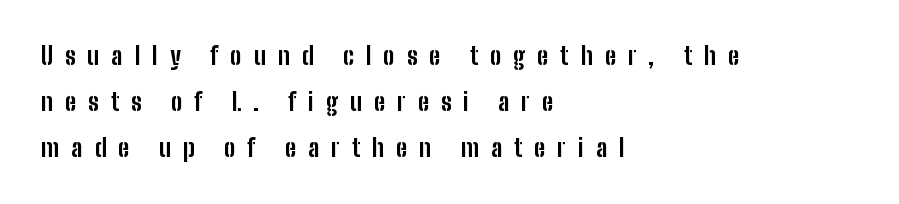
The image shows 24 px bold type, upright; set left-aligned, loose line spacing (1.91x), unusually wide letter spacing (+0.5 em), not underlined.
